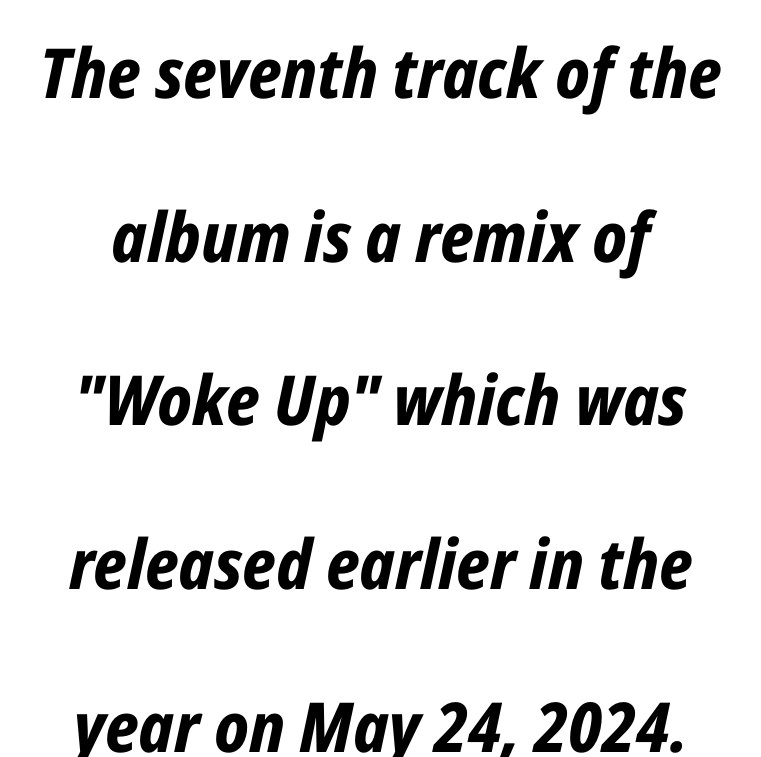
The image shows 69 px bold, condensed type, italic (leaning right); set loose line spacing (2.37x), normal letter spacing, not underlined; low stroke contrast and a medium x-height.
